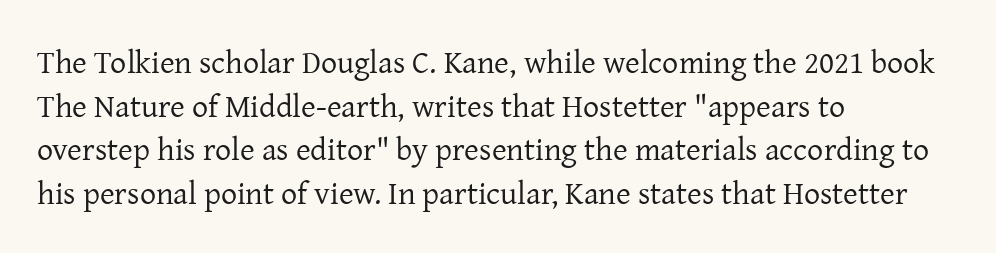
Q: Is the text bold? A: No.
Q: Is the text italic (slanted)? A: No, it is upright.
Q: Is the typeface a serif or a sans-serif typeface? A: Serif.
Q: Is the text underlined? A: No.
Q: How is the paragraph aligned? A: Left-aligned.
Q: Is the spacing between letters normal or unusually wide? A: Normal.
Q: Is the spacing between lines tight, normal or loose? A: Normal.
Q: Width (condensed, normal, or wide)? A: Normal.
Q: Stroke contrast? A: Low.
Q: x-height? A: Medium.
Q: Monospaced? A: No.
